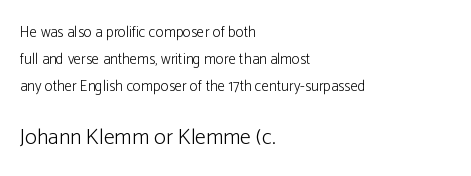
{"italic": "no", "bold": "no", "underline": "no", "align": "left", "line_spacing_ratio": 1.8, "letter_spacing": "normal", "letter_spacing_em": 0.0, "larger_block": "second", "size_ratio": 1.47, "glyph_px": 22}
